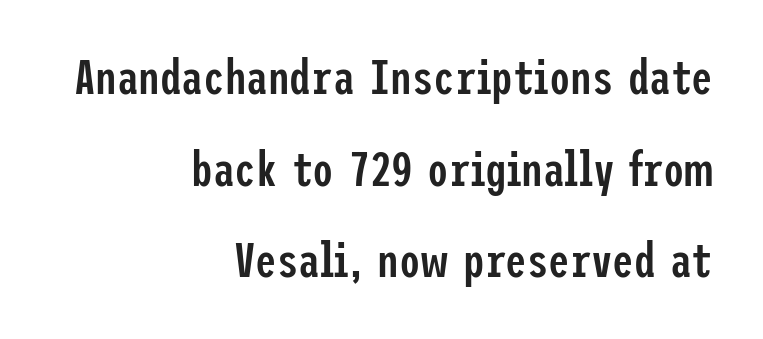
The image shows 48 px semibold, condensed sans-serif type, upright; set right-aligned, loose line spacing (1.91x), normal letter spacing, not underlined; low stroke contrast and a medium x-height.
